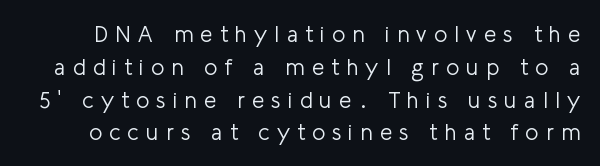
Q: Is the text bold? A: No.
Q: Is the text italic (slanted)? A: No, it is upright.
Q: Is the text underlined? A: No.
Q: Is the spacing between letters normal or unusually wide? A: Unusually wide.
Q: Is the spacing between lines tight, normal or loose? A: Normal.
